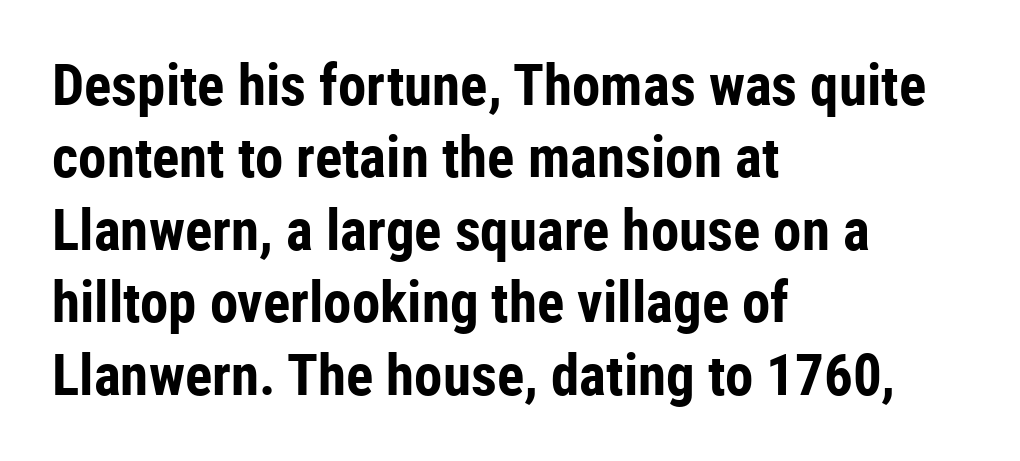
A dark, heavy texture on the line: the type is bold. The specimen omits any rule beneath the text block's lines. Vertically, the passage feels balanced, rows spaced as you'd expect. Is the block centered? No — it sits flush against the left margin. A typesetter would call this proportional, since set widths differ per character. A typesetter would mark this as roman, not italic.
